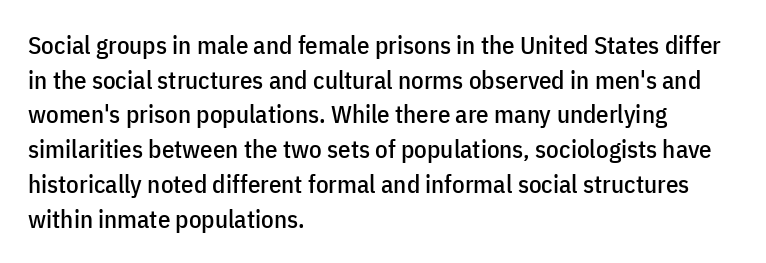
The image shows 25 px text type, upright; set left-aligned, normal line spacing (1.39x), normal letter spacing, not underlined.
